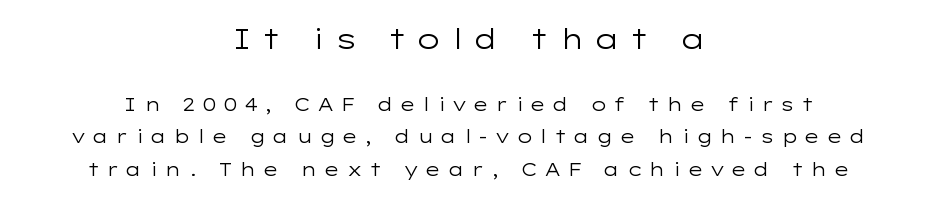
Heaviness? Minimal to ordinary, like unemphasized prose. Which margin do the lines hug? Neither — every line sits in the middle. The earlier block is typeset at a bigger size than the later block. You can tell it's not italic because the verticals are truly vertical. The line texture is sparse and dotted thanks to wide tracking. Letters rest on an invisible, unmarked baseline.
